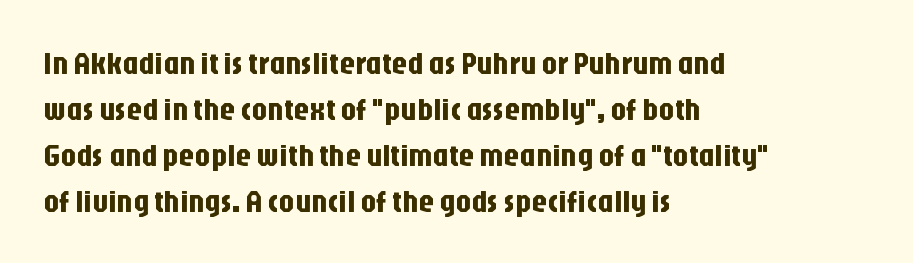
{"serif": "no", "italic": "no", "width": "condensed", "stroke_contrast": "low", "x_height": "large", "monospaced": "no", "underline": "no", "align": "left", "line_spacing": "normal", "line_spacing_ratio": 1.48, "letter_spacing": "normal", "letter_spacing_em": 0.0, "glyph_px": 31}
